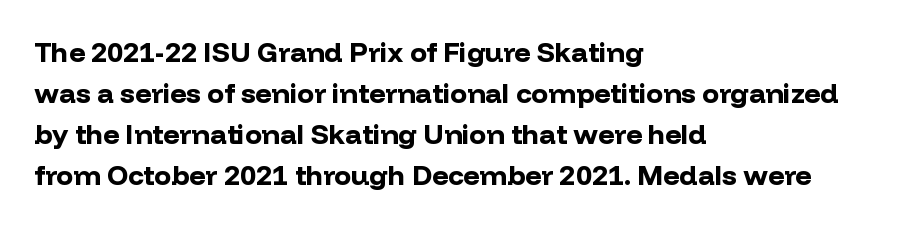
Serifs: no, the terminals of the letterforms are clean. Thick stems and heavy bowls — unmistakably bold. Italic? Not at all — the glyphs are vertical. Words appear dense and cohesive because spacing is normal. Underlining? Definitely not there.
